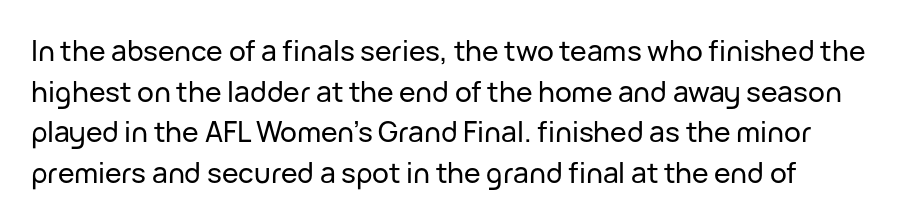
{"serif": "no", "italic": "no", "width": "normal", "stroke_contrast": "low", "x_height": "medium", "monospaced": "no", "underline": "no", "align": "left", "line_spacing": "normal", "line_spacing_ratio": 1.45, "letter_spacing": "normal", "letter_spacing_em": 0.0, "glyph_px": 28}
